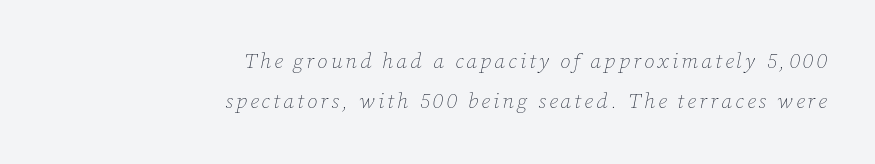
The image shows 21 px text type, italic (leaning right); set right-aligned, line spacing 1.89x, not underlined.
